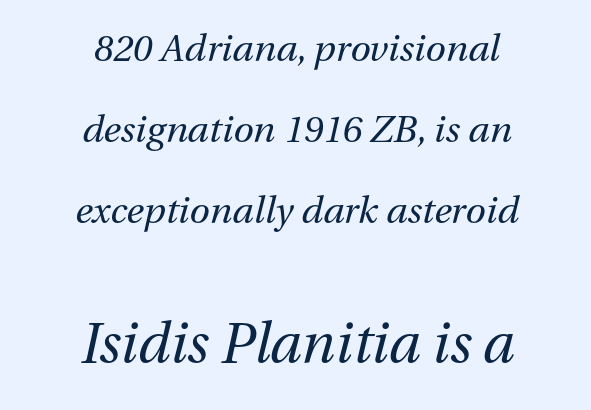
{"italic": "yes", "lean": "right", "slant_degrees": 13, "bold": "no", "weight": "regular", "width": "normal", "stroke_contrast": "medium", "x_height": "medium", "monospaced": "no", "underline": "no", "align": "center", "line_spacing": "loose", "line_spacing_ratio": 2.19, "letter_spacing": "normal", "letter_spacing_em": 0.0, "larger_block": "second", "size_ratio": 1.49, "glyph_px": 55}
